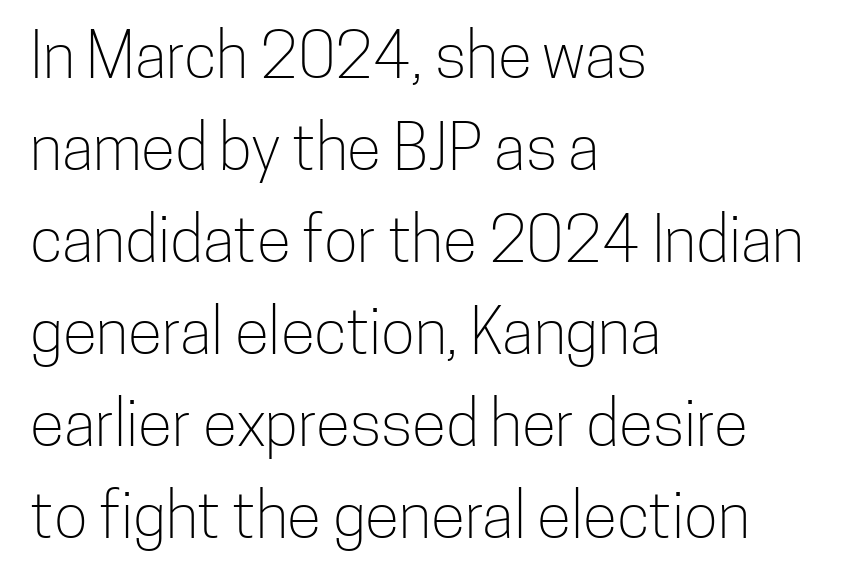
The image shows 63 px light, condensed sans-serif type, upright; set left-aligned, normal line spacing (1.46x), normal letter spacing, not underlined; low stroke contrast and a medium x-height.
